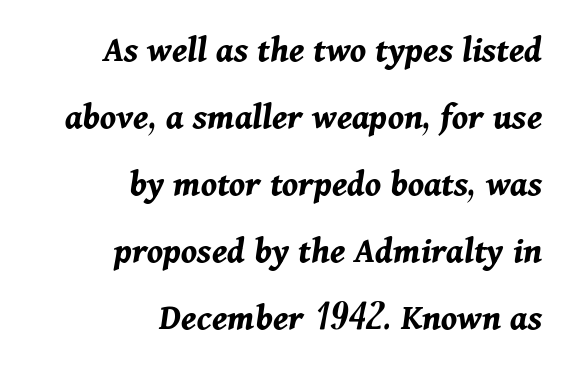
The image shows 38 px bold type, italic (leaning right); set right-aligned, line spacing 1.76x, normal letter spacing, not underlined; medium stroke contrast and a medium x-height.
